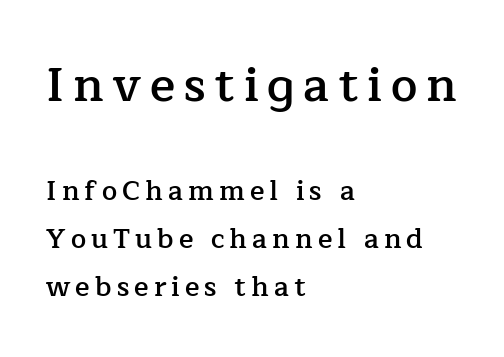
Q: Is the text bold? A: Semi-bold.
Q: Is the text italic (slanted)? A: No, it is upright.
Q: Is the typeface a serif or a sans-serif typeface? A: Serif.
Q: Is the text underlined? A: No.
Q: How is the paragraph aligned? A: Left-aligned.
Q: Which block of text is set in a larger size, the first (top) or the second (bottom)? A: The first (top) one.
Q: Width (condensed, normal, or wide)? A: Normal.
Q: Stroke contrast? A: Low.
Q: x-height? A: Medium.
Q: Monospaced? A: No.
